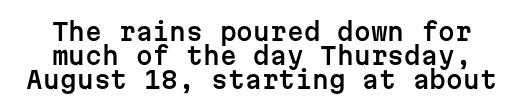
The image shows 24 px text type, upright; set tight line spacing (0.99x), normal letter spacing, not underlined.
